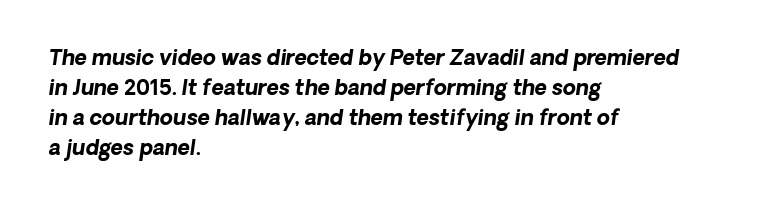
Q: Is the text bold? A: Yes.
Q: Is the text italic (slanted)? A: Yes, it leans right by about 8 degrees.
Q: Is the text underlined? A: No.
Q: How is the paragraph aligned? A: Left-aligned.
Q: Is the spacing between letters normal or unusually wide? A: Normal.
Q: Is the spacing between lines tight, normal or loose? A: Normal.
